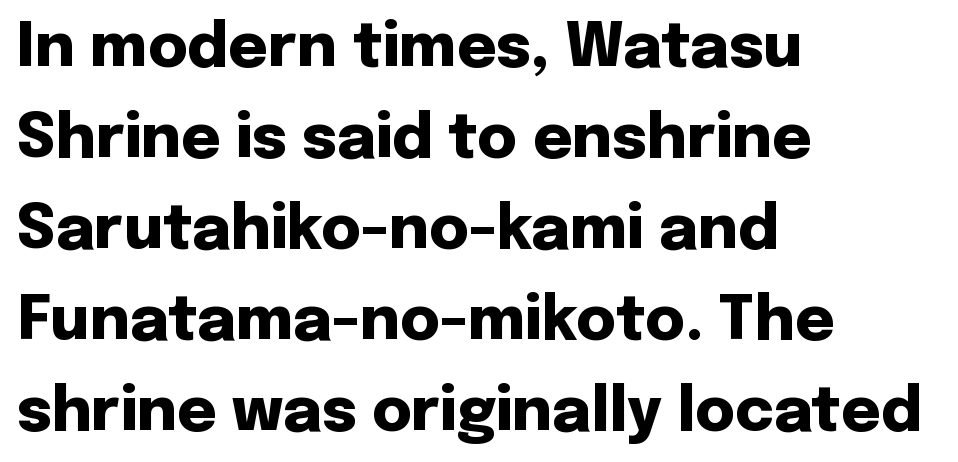
{"serif": "no", "italic": "no", "bold": "yes", "weight": "heavy", "width": "normal", "stroke_contrast": "low", "x_height": "medium", "monospaced": "no", "underline": "no", "align": "left", "line_spacing": "normal", "line_spacing_ratio": 1.49, "letter_spacing": "normal", "letter_spacing_em": 0.0, "glyph_px": 61}
